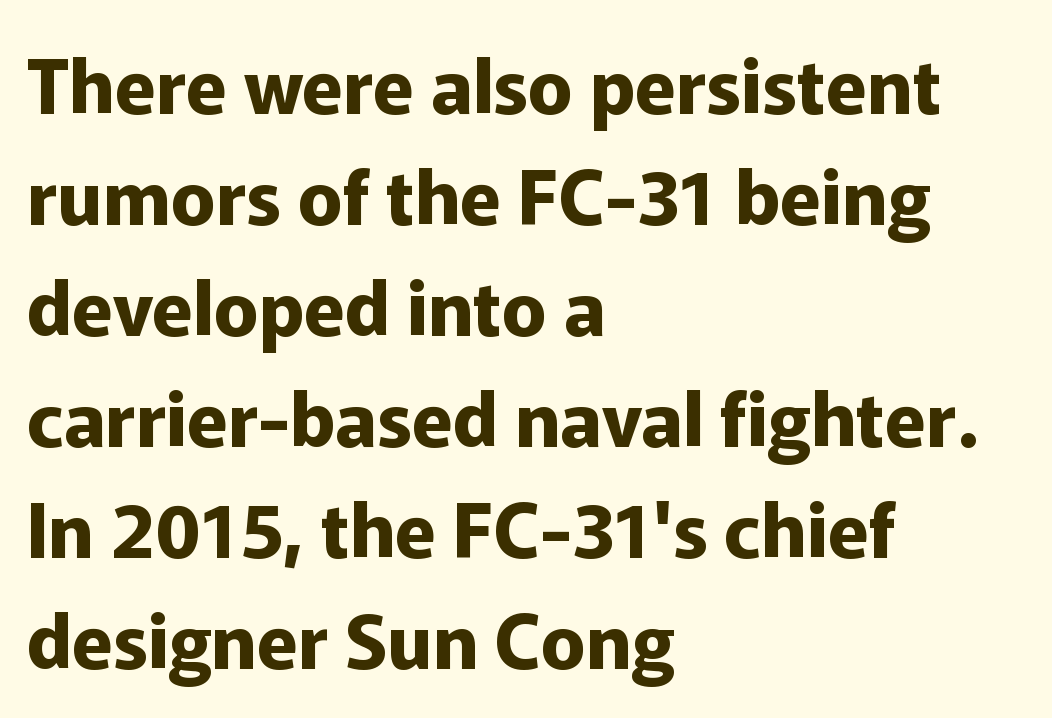
The image shows 75 px bold sans-serif type, upright; set left-aligned, normal line spacing (1.48x), normal letter spacing, not underlined; low stroke contrast and a medium x-height.
